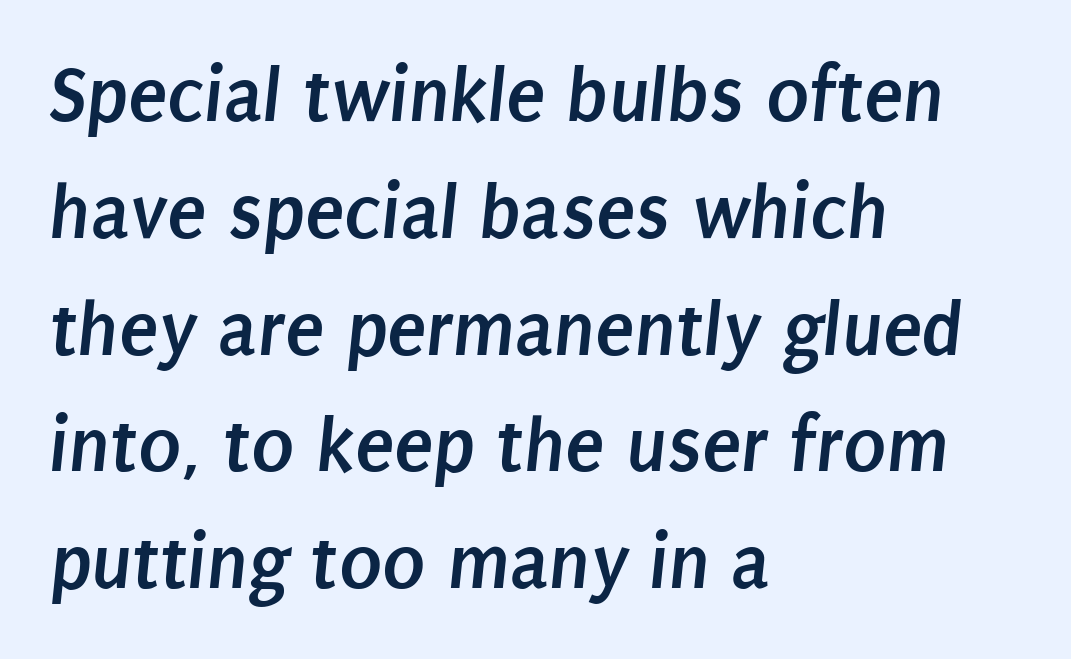
The image shows 80 px semibold, condensed sans-serif type; set left-aligned, normal line spacing (1.46x), normal letter spacing, not underlined; low stroke contrast and a large x-height.
